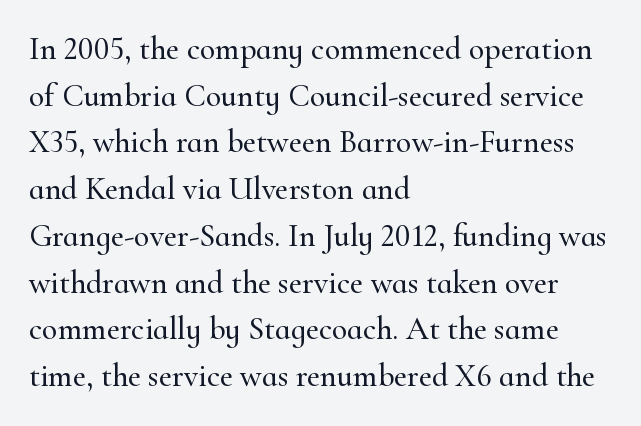
{"serif": "yes", "italic": "no", "width": "normal", "stroke_contrast": "high", "x_height": "small", "monospaced": "no", "underline": "no", "align": "left", "line_spacing": "normal", "line_spacing_ratio": 1.46, "letter_spacing": "normal", "letter_spacing_em": 0.0, "glyph_px": 32}
